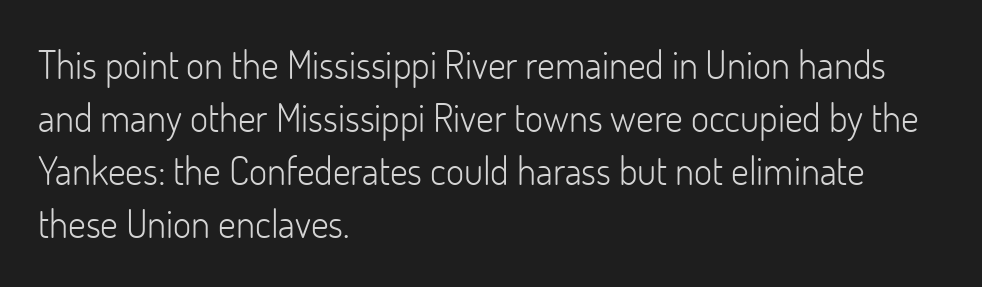
The image shows 39 px light sans-serif type, upright; set left-aligned, normal line spacing (1.36x), normal letter spacing, not underlined; low stroke contrast and a small x-height.
